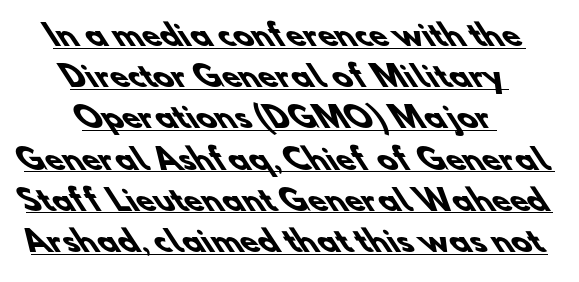
The image shows 29 px heavy sans-serif type; set centered, normal line spacing (1.42x), normal letter spacing, underlined; low stroke contrast and a small x-height.
